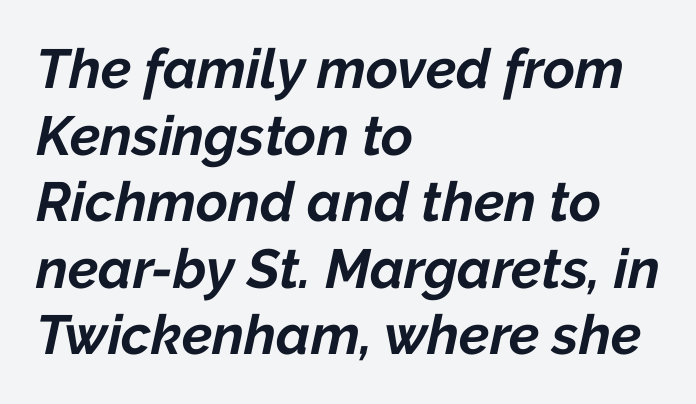
The image shows 55 px bold type, italic (leaning right); set left-aligned, line spacing 1.21x, normal letter spacing, not underlined; low stroke contrast and a medium x-height.
